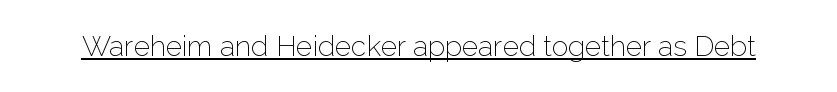
{"serif": "no", "italic": "no", "bold": "no", "weight": "thin", "width": "normal", "stroke_contrast": "low", "x_height": "medium", "monospaced": "no", "underline": "yes", "letter_spacing": "normal", "letter_spacing_em": 0.0, "glyph_px": 28}
